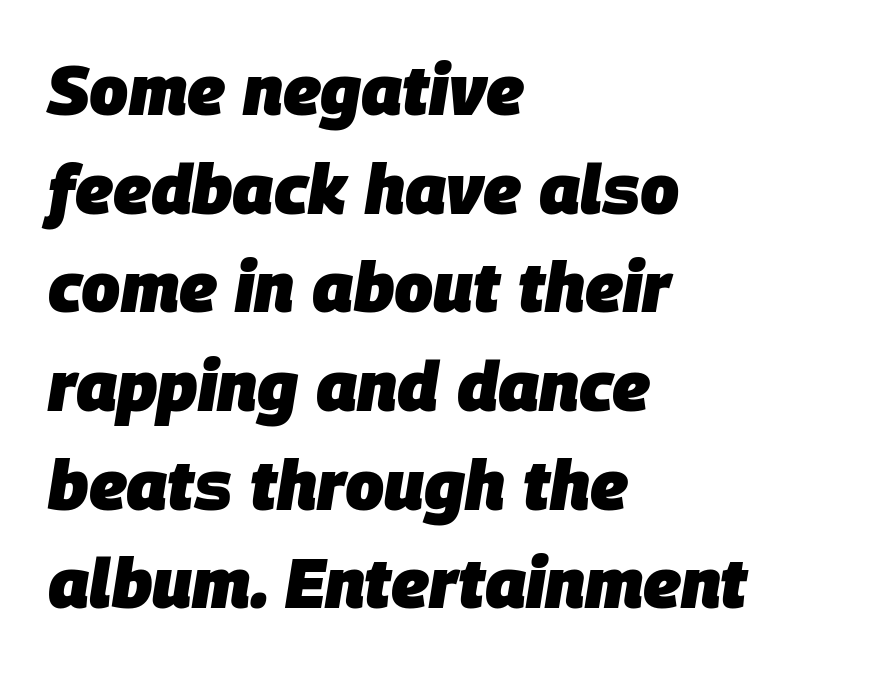
The glyphs have the mass of a bold cut. Quick note: underline off. There is no visible air inserted between adjacent glyphs. The leading is moderate, giving the passage an even texture. The rag falls on the right side of this text block.
